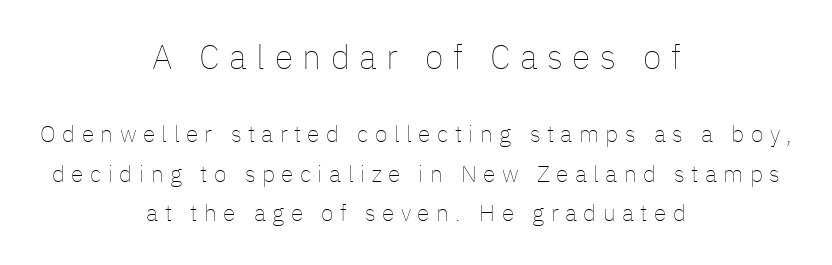
The text block is weighted toward neither margin, spreading evenly from the middle. Tall strokes in this sample are plumb rather than angled. Glance below the letters and you will spot only blank space. In this sample the first text group is rendered at the bigger scale. Here the designer chose a conventional face with non-uniform glyph widths.
